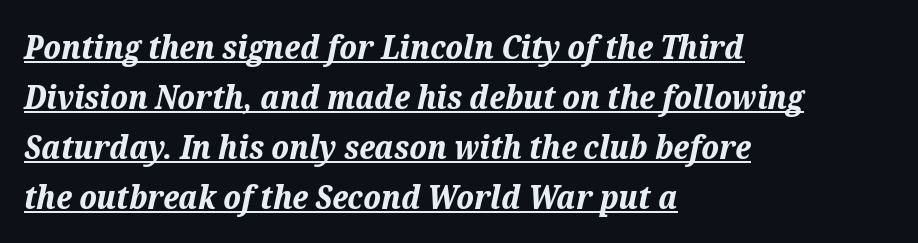
{"italic": "yes", "lean": "right", "slant_degrees": 12, "bold": "yes", "weight": "bold", "width": "normal", "stroke_contrast": "medium", "x_height": "medium", "monospaced": "no", "underline": "yes", "align": "left", "line_spacing": "normal", "line_spacing_ratio": 1.56, "letter_spacing": "normal", "letter_spacing_em": 0.0, "glyph_px": 32}
